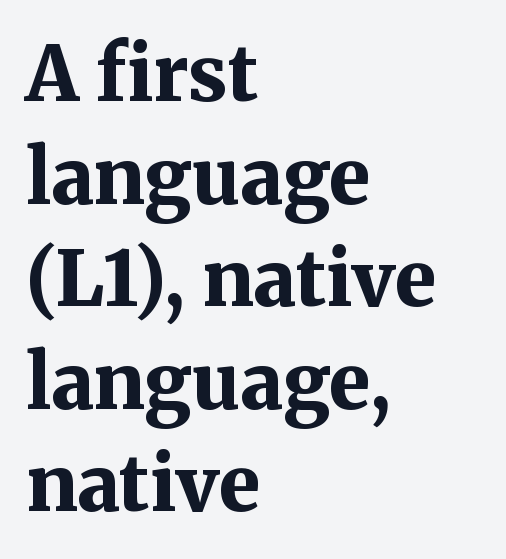
Q: Is the text bold? A: Yes.
Q: Is the text italic (slanted)? A: No, it is upright.
Q: Is the typeface a serif or a sans-serif typeface? A: Serif.
Q: Is the text underlined? A: No.
Q: How is the paragraph aligned? A: Left-aligned.
Q: Is the spacing between letters normal or unusually wide? A: Normal.
Q: Is the spacing between lines tight, normal or loose? A: Normal.
Q: Width (condensed, normal, or wide)? A: Normal.
Q: Stroke contrast? A: Medium.
Q: x-height? A: Medium.
Q: Monospaced? A: No.
